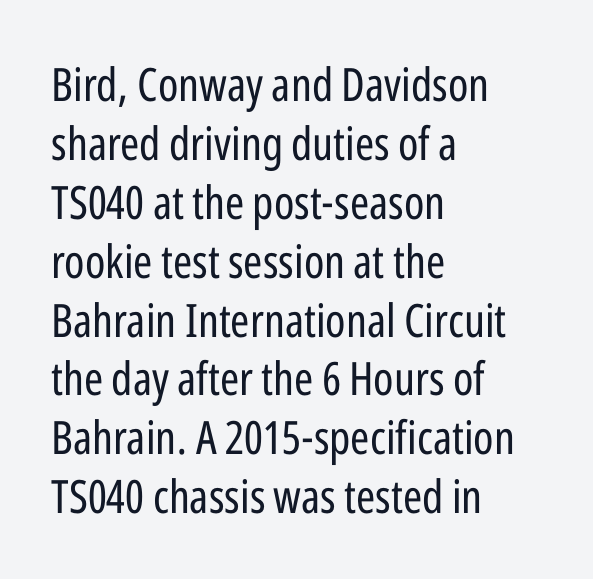
Q: Is the text bold? A: No.
Q: Is the text italic (slanted)? A: No, it is upright.
Q: Is the typeface a serif or a sans-serif typeface? A: Sans-serif.
Q: Is the text underlined? A: No.
Q: How is the paragraph aligned? A: Left-aligned.
Q: Is the spacing between letters normal or unusually wide? A: Normal.
Q: Is the spacing between lines tight, normal or loose? A: Normal.
Q: Width (condensed, normal, or wide)? A: Condensed.
Q: Stroke contrast? A: Low.
Q: x-height? A: Medium.
Q: Monospaced? A: No.
